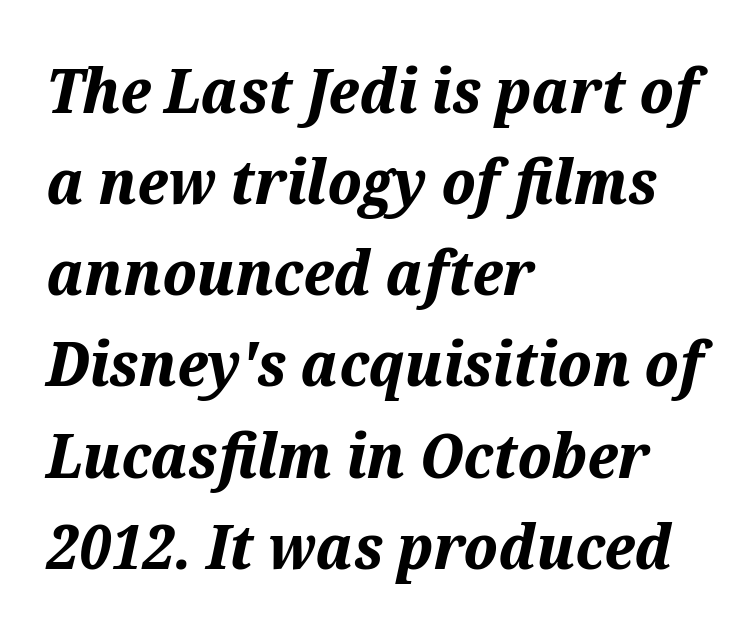
{"italic": "yes", "lean": "right", "slant_degrees": 12, "bold": "yes", "weight": "bold", "width": "normal", "stroke_contrast": "medium", "x_height": "medium", "monospaced": "no", "underline": "no", "align": "left", "line_spacing": "normal", "line_spacing_ratio": 1.47, "letter_spacing": "normal", "letter_spacing_em": 0.0, "glyph_px": 62}
